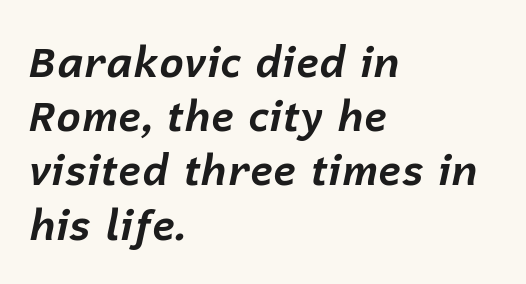
Each word holds together tightly as a unit, with standard inter-letter gaps. Successive baselines arrive at the customary interval. The face used here has a pronounced slope to its letters. Does the copy run flush right? No — it runs flush left. Is this a fixed-width face? No — the glyphs have proportional, varying widths.
